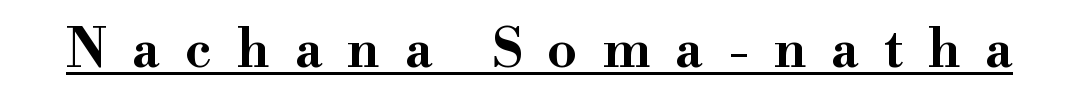
Q: Is the text italic (slanted)? A: No, it is upright.
Q: Is the typeface a serif or a sans-serif typeface? A: Serif.
Q: Is the text underlined? A: Yes.
Q: Is the spacing between letters normal or unusually wide? A: Unusually wide.
Q: Width (condensed, normal, or wide)? A: Wide.
Q: Stroke contrast? A: High.
Q: x-height? A: Small.
Q: Monospaced? A: No.
